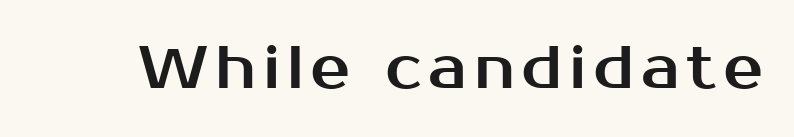
The image shows 60 px sans-serif type, upright; set not underlined; medium stroke contrast and a medium x-height.
